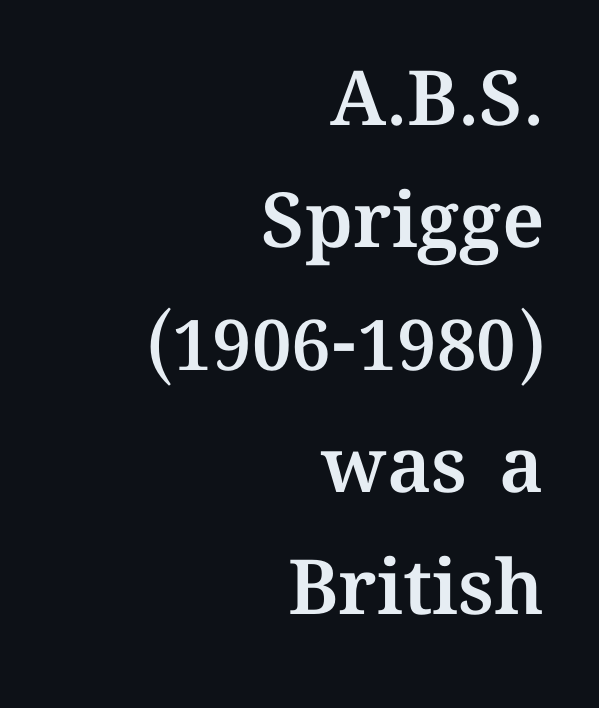
The lines in this sample share a right terminus and differ only in where they begin. A bare baseline throughout the passage. Leading matches the norm, producing a regular column. Characters remain perfectly vertical along every line. Nothing unusual about the tracking: characters are spaced as the font intends.
